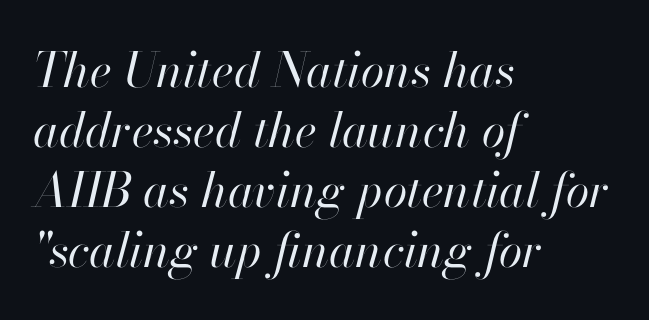
Q: Is the text bold? A: No.
Q: Is the text italic (slanted)? A: Yes, it leans right by about 13 degrees.
Q: Is the text underlined? A: No.
Q: How is the paragraph aligned? A: Left-aligned.
Q: Is the spacing between letters normal or unusually wide? A: Normal.
Q: Is the spacing between lines tight, normal or loose? A: Normal.
Q: Width (condensed, normal, or wide)? A: Normal.
Q: Stroke contrast? A: High.
Q: x-height? A: Small.
Q: Monospaced? A: No.
